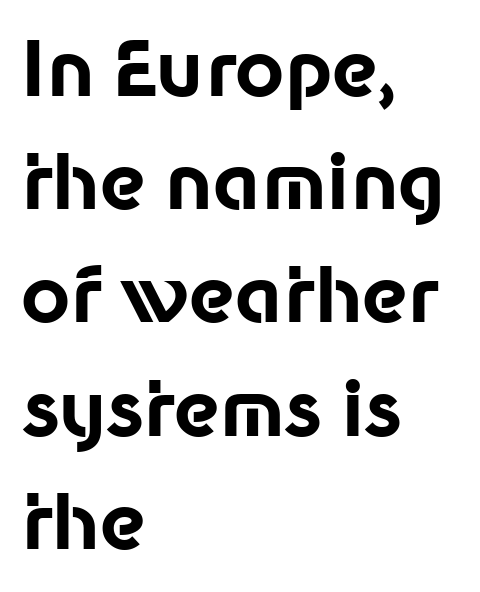
The image shows 76 px bold sans-serif type, upright; set left-aligned, normal line spacing (1.49x), normal letter spacing, not underlined; low stroke contrast and a medium x-height.
